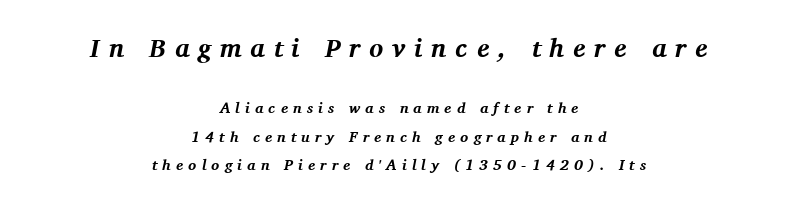
Q: Is the text bold? A: Yes.
Q: Is the text italic (slanted)? A: Yes, it leans right by about 11 degrees.
Q: Is the text underlined? A: No.
Q: How is the paragraph aligned? A: Centered.
Q: Is the spacing between letters normal or unusually wide? A: Unusually wide.
Q: Is the spacing between lines tight, normal or loose? A: Loose.
Q: Which block of text is set in a larger size, the first (top) or the second (bottom)? A: The first (top) one.
